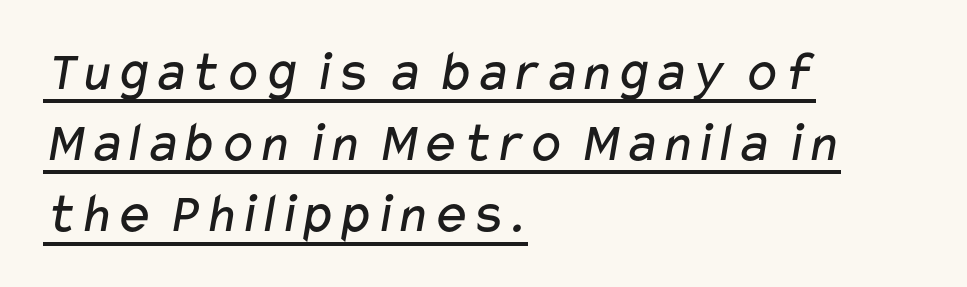
Q: Is the text bold? A: No.
Q: Is the typeface a serif or a sans-serif typeface? A: Sans-serif.
Q: Is the text underlined? A: Yes.
Q: How is the paragraph aligned? A: Left-aligned.
Q: Is the spacing between letters normal or unusually wide? A: Normal.
Q: Is the spacing between lines tight, normal or loose? A: Normal.
Q: Width (condensed, normal, or wide)? A: Wide.
Q: Stroke contrast? A: Low.
Q: x-height? A: Medium.
Q: Monospaced? A: No.
